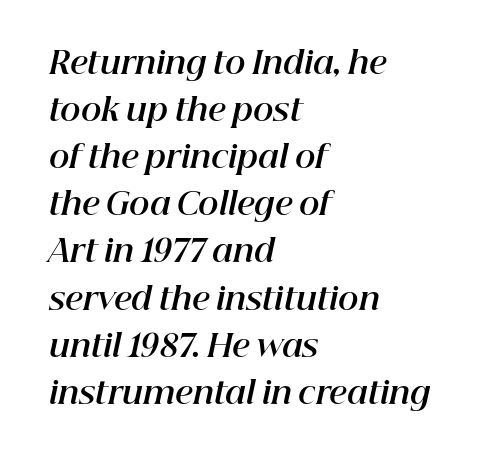
{"italic": "yes", "lean": "right", "slant_degrees": 12, "bold": "yes", "weight": "bold", "width": "normal", "stroke_contrast": "high", "x_height": "medium", "monospaced": "no", "underline": "no", "align": "left", "line_spacing": "normal", "line_spacing_ratio": 1.52, "letter_spacing": "normal", "letter_spacing_em": 0.0, "glyph_px": 31}
